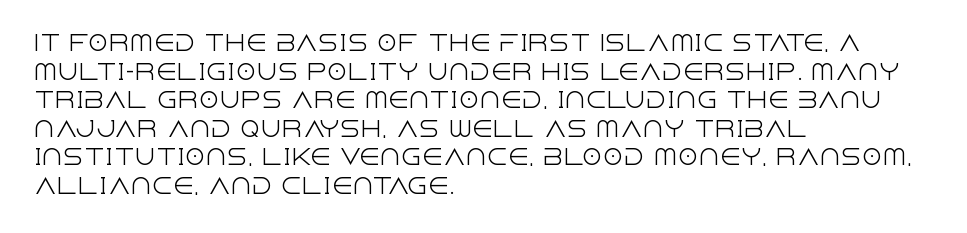
{"italic": "no", "bold": "no", "underline": "no", "align": "left", "line_spacing": "normal", "line_spacing_ratio": 1.36, "letter_spacing": "normal", "letter_spacing_em": 0.0, "glyph_px": 21}
